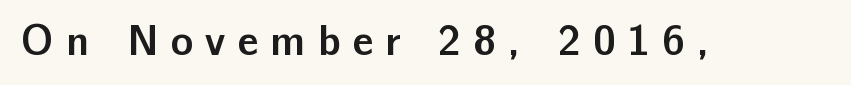
The letters advance in unequal steps, a hallmark of proportional type. Here the glyphs are tracked loosely, breaking word shapes into spaced letters. Chunky letters — that's bold for sure. In terms of letterform style, serifs are entirely absent. A bare baseline throughout the passage.
